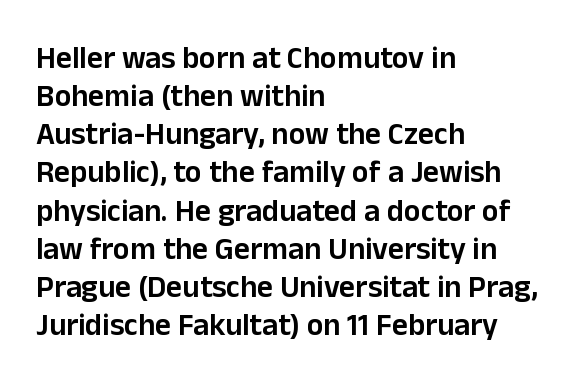
Which margin do the lines hug? The left one — the right edge is uneven. The glyphs in this specimen are sans serif. Just letters on the line, the space beneath them empty. Tall strokes in this sample are plumb rather than angled.
